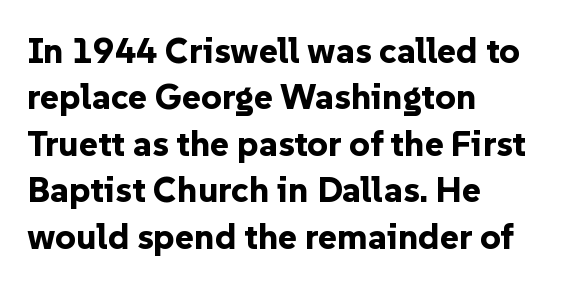
The image shows 36 px bold sans-serif type, upright; set left-aligned, normal line spacing (1.29x), normal letter spacing, not underlined; low stroke contrast and a medium x-height.
